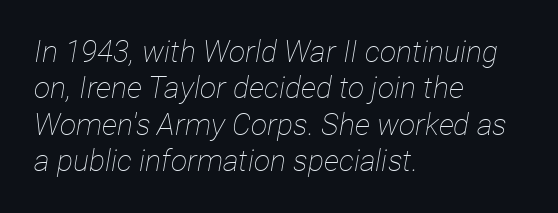
{"italic": "yes", "lean": "right", "slant_degrees": 12, "bold": "no", "weight": "thin", "width": "condensed", "stroke_contrast": "low", "x_height": "medium", "monospaced": "no", "underline": "no", "align": "left", "line_spacing_ratio": 1.21, "letter_spacing": "normal", "letter_spacing_em": 0.0, "glyph_px": 30}
